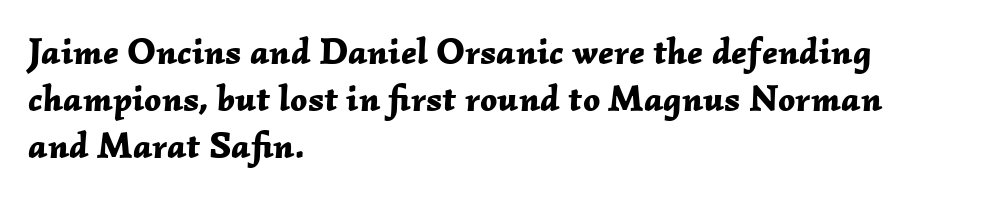
Q: Is the text bold? A: Yes.
Q: Is the text italic (slanted)? A: Yes, it leans right by about 2 degrees.
Q: Is the text underlined? A: No.
Q: How is the paragraph aligned? A: Left-aligned.
Q: Is the spacing between letters normal or unusually wide? A: Normal.
Q: Is the spacing between lines tight, normal or loose? A: Normal.
Q: Width (condensed, normal, or wide)? A: Normal.
Q: Stroke contrast? A: Low.
Q: x-height? A: Medium.
Q: Monospaced? A: No.
